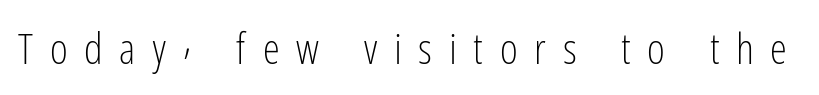
The image shows 43 px light, condensed sans-serif type, upright; set unusually wide letter spacing (+0.39 em), not underlined; low stroke contrast and a medium x-height.
